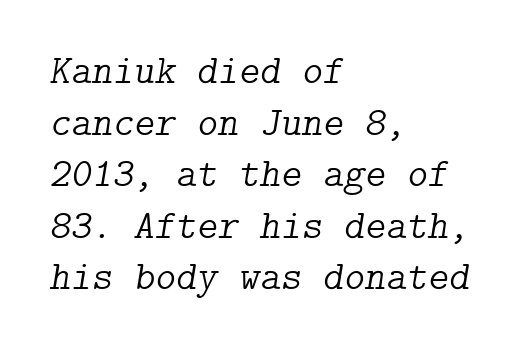
{"serif": "yes", "italic": "yes", "lean": "right", "slant_degrees": 9, "bold": "no", "weight": "light", "width": "normal", "stroke_contrast": "low", "x_height": "medium", "underline": "no", "align": "left", "line_spacing": "normal", "line_spacing_ratio": 1.29, "letter_spacing": "normal", "letter_spacing_em": 0.0, "glyph_px": 40}
